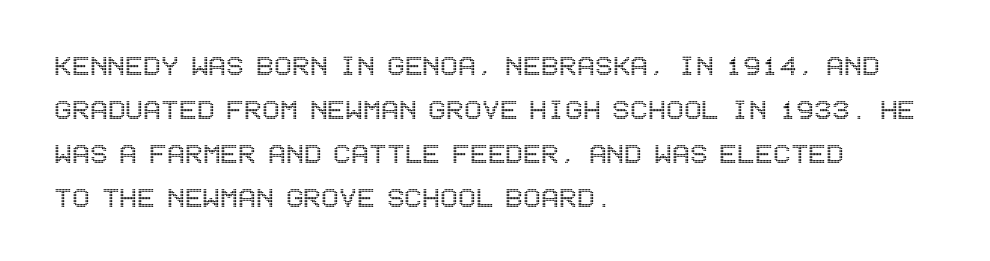
The image shows 33 px condensed type, upright; set left-aligned, normal line spacing (1.33x), normal letter spacing, not underlined; a large x-height.
